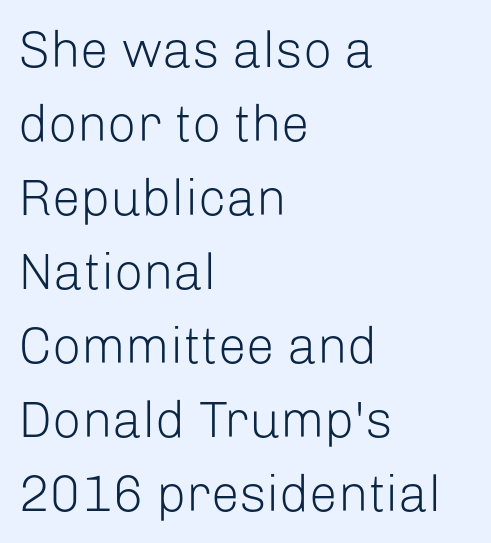
Q: Is the text bold? A: No.
Q: Is the text italic (slanted)? A: No, it is upright.
Q: Is the typeface a serif or a sans-serif typeface? A: Sans-serif.
Q: Is the text underlined? A: No.
Q: How is the paragraph aligned? A: Left-aligned.
Q: Is the spacing between letters normal or unusually wide? A: Normal.
Q: Is the spacing between lines tight, normal or loose? A: Normal.
Q: Width (condensed, normal, or wide)? A: Normal.
Q: Stroke contrast? A: Low.
Q: x-height? A: Medium.
Q: Monospaced? A: No.
